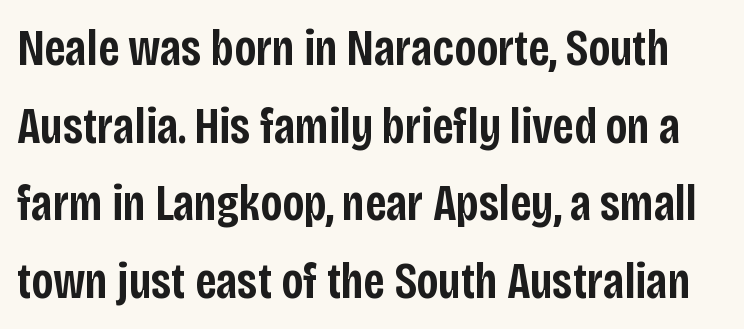
The face used here is a semibold: visibly heavier than regular, lighter than bold. Characters remain perfectly vertical along every line. Descenders hang freely into open space. The letters sit at their default tracking, neither squeezed nor spread. The rendering uses a moderate line-height, typical for paragraphs. Does the type have serifs? No, each stem ends abruptly.
